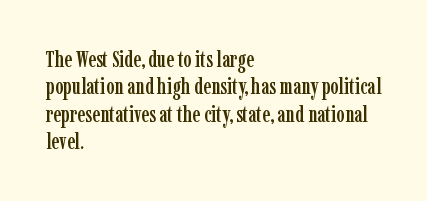
Q: Is the text italic (slanted)? A: No, it is upright.
Q: Is the text underlined? A: No.
Q: How is the paragraph aligned? A: Left-aligned.
Q: Is the spacing between letters normal or unusually wide? A: Normal.
